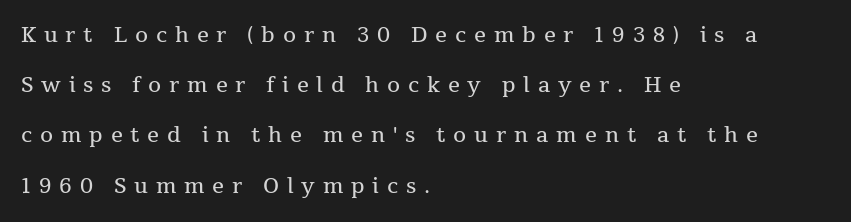
The letters stand straight up with perfectly vertical stems. Any mark beneath the type? The region is blank. A light-to-regular cut is what we see here. Compared with typical paragraphs, the rows here are farther apart. Teacher's note: observe the even left margin — that is flush-left alignment.
